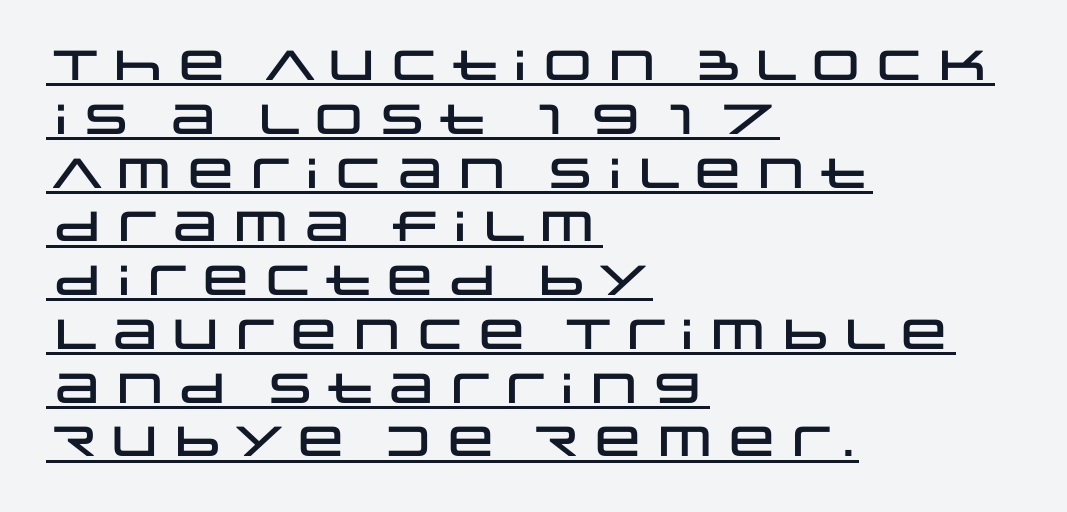
The image shows 42 px wide sans-serif type, upright; set left-aligned, normal line spacing (1.28x), normal letter spacing, underlined; low stroke contrast and a large x-height.
